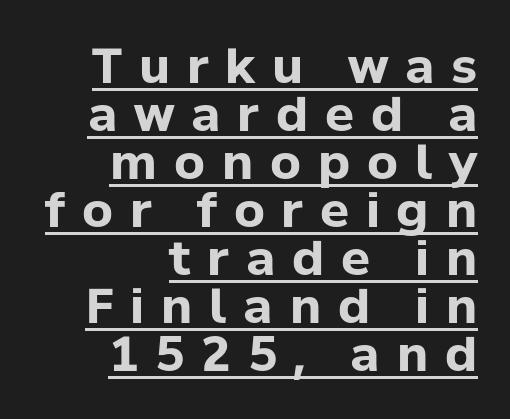
Q: Is the text bold? A: Yes.
Q: Is the text italic (slanted)? A: No, it is upright.
Q: Is the typeface a serif or a sans-serif typeface? A: Sans-serif.
Q: Is the text underlined? A: Yes.
Q: How is the paragraph aligned? A: Right-aligned.
Q: Is the spacing between letters normal or unusually wide? A: Unusually wide.
Q: Is the spacing between lines tight, normal or loose? A: Tight.
Q: Width (condensed, normal, or wide)? A: Normal.
Q: Stroke contrast? A: Low.
Q: x-height? A: Medium.
Q: Monospaced? A: No.
